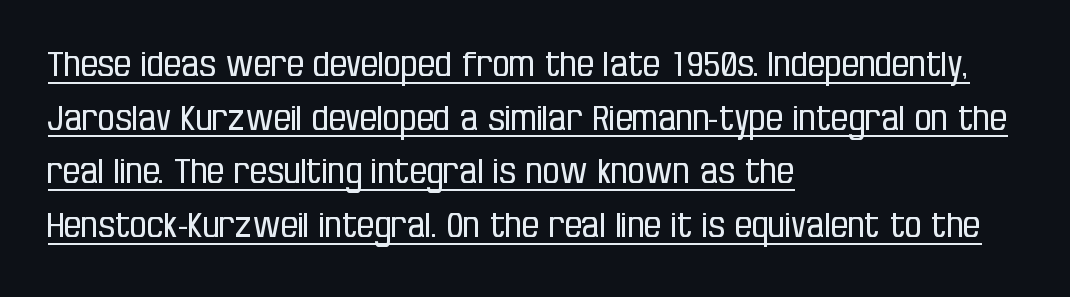
The image shows 34 px regular-weight, condensed sans-serif type, upright; set left-aligned, normal line spacing (1.58x), normal letter spacing, underlined; low stroke contrast and a large x-height.
